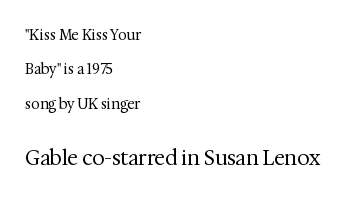
The image shows 20 px text type, upright; set left-aligned, loose line spacing (2.46x), normal letter spacing, not underlined; the second (bottom) block is 1.43x larger.
